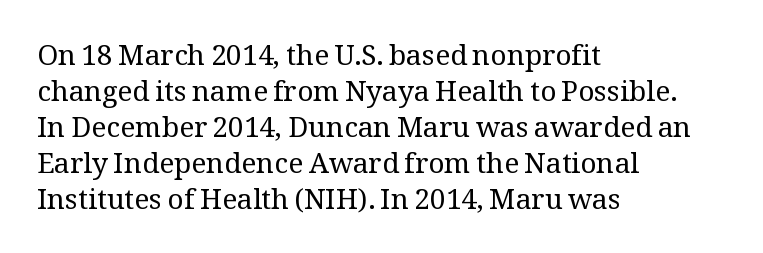
Q: Is the text bold? A: No.
Q: Is the text italic (slanted)? A: No, it is upright.
Q: Is the typeface a serif or a sans-serif typeface? A: Serif.
Q: Is the text underlined? A: No.
Q: How is the paragraph aligned? A: Left-aligned.
Q: Is the spacing between letters normal or unusually wide? A: Normal.
Q: Is the spacing between lines tight, normal or loose? A: Normal.
Q: Width (condensed, normal, or wide)? A: Normal.
Q: Stroke contrast? A: Medium.
Q: x-height? A: Medium.
Q: Monospaced? A: No.
